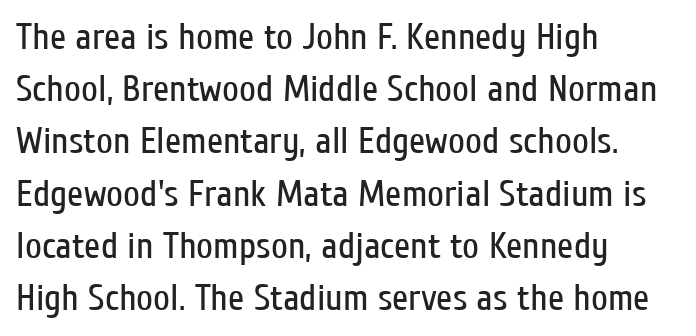
The image shows 37 px regular-weight, condensed sans-serif type, upright; set left-aligned, normal line spacing (1.41x), normal letter spacing, not underlined; low stroke contrast and a medium x-height.
